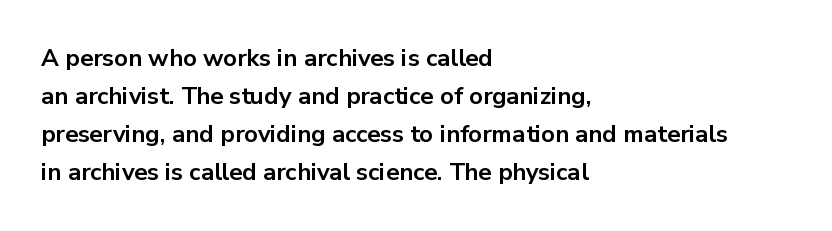
Q: Is the text bold? A: Yes.
Q: Is the text italic (slanted)? A: No, it is upright.
Q: Is the text underlined? A: No.
Q: How is the paragraph aligned? A: Left-aligned.
Q: Is the spacing between letters normal or unusually wide? A: Normal.
Q: Is the spacing between lines tight, normal or loose? A: Normal.
